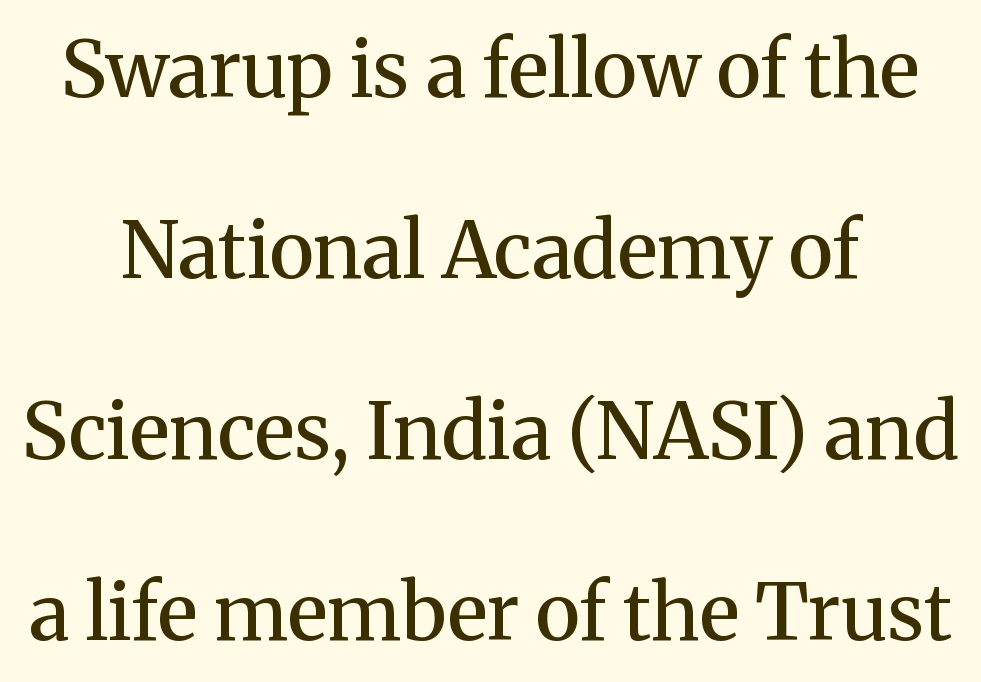
Q: Is the text bold? A: Semi-bold.
Q: Is the text italic (slanted)? A: No, it is upright.
Q: Is the typeface a serif or a sans-serif typeface? A: Serif.
Q: Is the text underlined? A: No.
Q: How is the paragraph aligned? A: Centered.
Q: Is the spacing between letters normal or unusually wide? A: Normal.
Q: Is the spacing between lines tight, normal or loose? A: Loose.
Q: Width (condensed, normal, or wide)? A: Normal.
Q: Stroke contrast? A: Medium.
Q: x-height? A: Medium.
Q: Monospaced? A: No.
